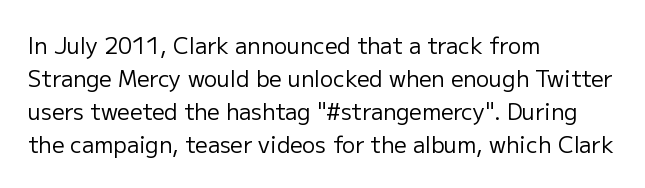
The image shows 22 px text type, upright; set left-aligned, normal line spacing (1.5x), normal letter spacing, not underlined.
